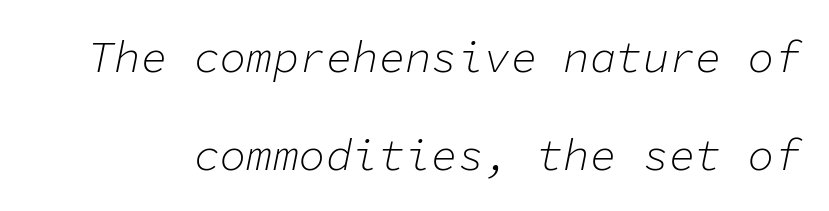
Stems here are at most as thick as an everyday book face. Style check: oblique. The specimen omits any rule beneath the text block's lines. Students, note that the glyphs here touch the page at normal intervals. Line spacing here is loose.
